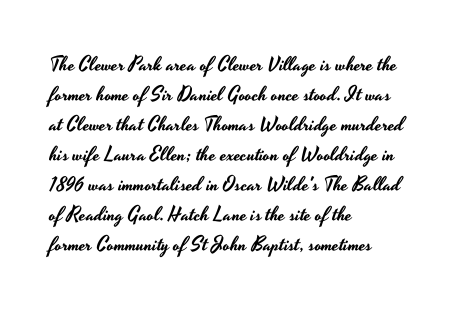
The passage shown has conventional tracking throughout. Is there much room between lines? A standard amount, neither cramped nor airy. Plain, unruled lines of type. Typeset ragged right — the left edge is the straight one.
